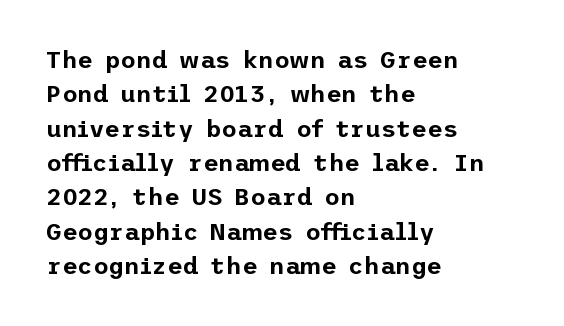
The image shows 24 px text type, upright; set left-aligned, normal line spacing (1.43x), normal letter spacing, not underlined.
